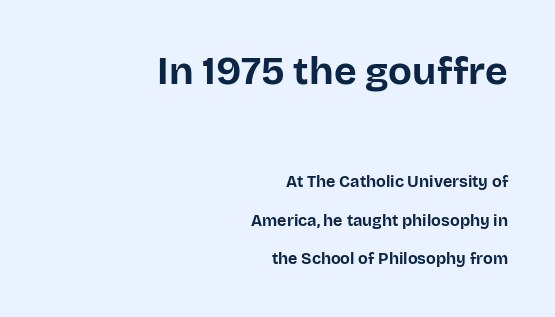
Loosely led — the rows are spread out. Note: larger setting up top, smaller setting below. Do the characters align in a grid? No, the font is proportional. A full-strength bold gives these letters their thick strokes.
